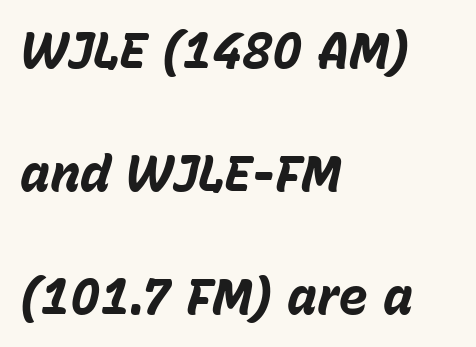
The letterforms sit shoulder to shoulder at normal distance. The letters advance in unequal steps, a hallmark of proportional type. The typography opts for an oblique posture over an upright one. Honestly, there is no underline to notice here at all.
